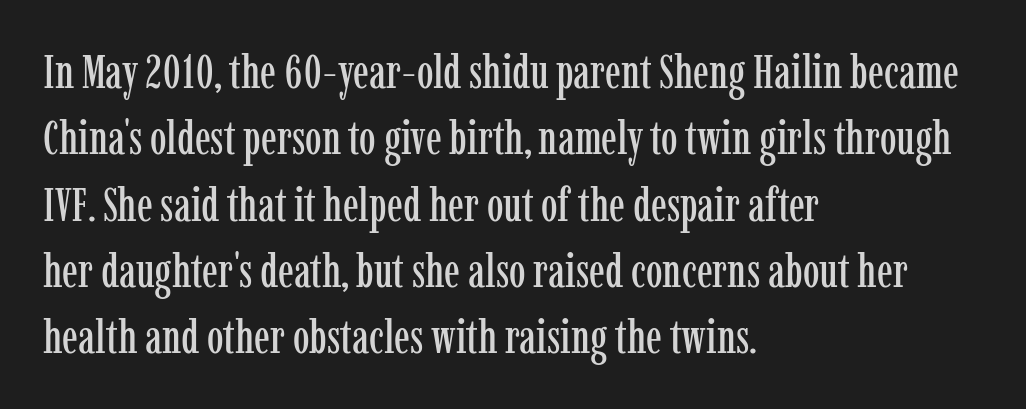
The image shows 47 px condensed serif type, upright; set left-aligned, normal line spacing (1.41x), normal letter spacing, not underlined; low stroke contrast and a medium x-height.
